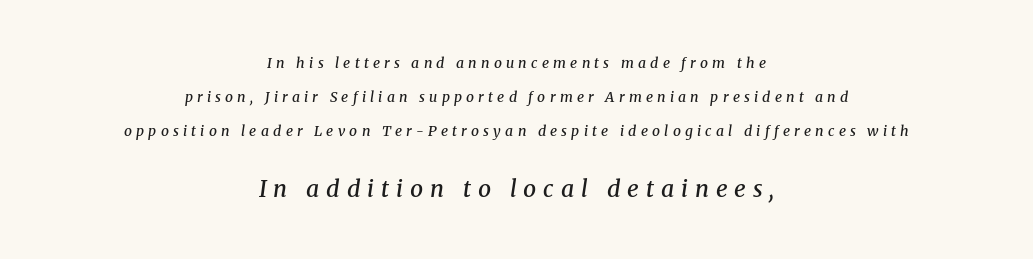
The image shows 23 px text type, italic (leaning right); set centered, loose line spacing (2.43x), unusually wide letter spacing (+0.3 em), not underlined; the second (bottom) block is 1.64x larger.
